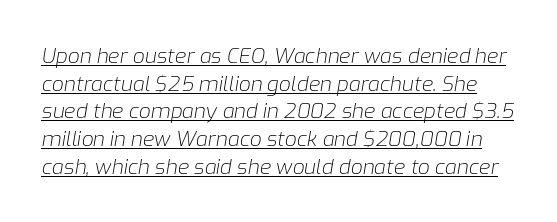
{"italic": "yes", "lean": "right", "slant_degrees": 9, "bold": "no", "underline": "yes", "line_spacing": "normal", "line_spacing_ratio": 1.32, "letter_spacing": "normal", "letter_spacing_em": 0.0, "glyph_px": 21}
